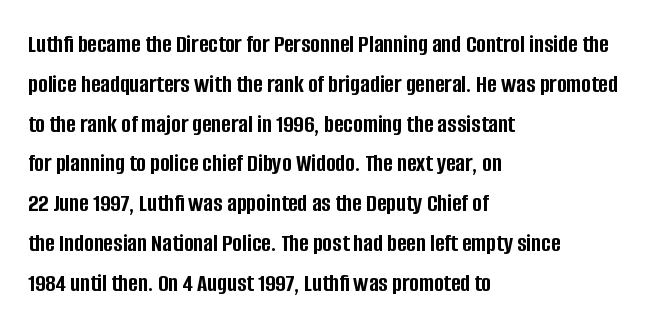
{"italic": "no", "bold": "yes", "underline": "no", "align": "left", "line_spacing": "normal", "line_spacing_ratio": 1.53, "letter_spacing": "normal", "letter_spacing_em": 0.0, "glyph_px": 26}
